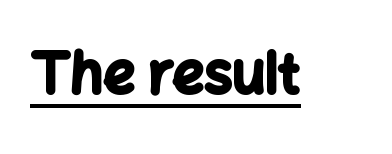
In terms of letterspacing, this is plain default setting. The letters are bold, with thick, heavy strokes. A typesetter would call this proportional, since set widths differ per character. The characters display no serif detailing; their extremities are plain. Vertical strokes here are truly vertical.
